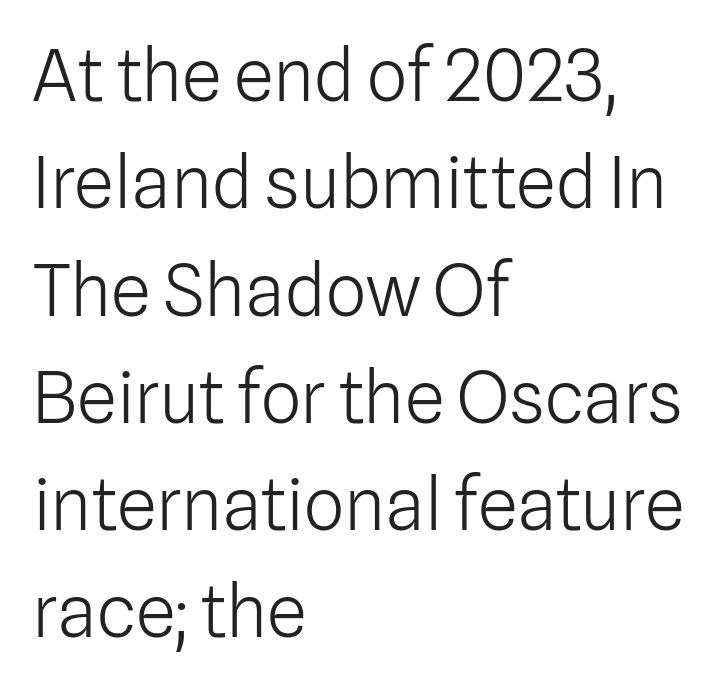
Q: Is the text bold? A: No.
Q: Is the text italic (slanted)? A: No, it is upright.
Q: Is the typeface a serif or a sans-serif typeface? A: Sans-serif.
Q: Is the text underlined? A: No.
Q: How is the paragraph aligned? A: Left-aligned.
Q: Is the spacing between letters normal or unusually wide? A: Normal.
Q: Is the spacing between lines tight, normal or loose? A: Normal.
Q: Width (condensed, normal, or wide)? A: Normal.
Q: Stroke contrast? A: Low.
Q: x-height? A: Medium.
Q: Monospaced? A: No.
